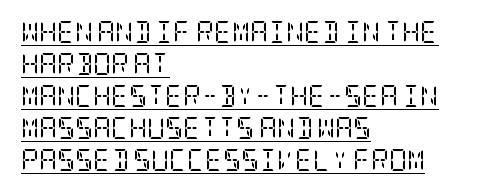
Regarding leading, the lines here are spaced in the standard way. Inter-character spacing is left at the font's built-in metrics. The rendered words wear a rule along their underside. Weight: not bold — regular or lighter.
